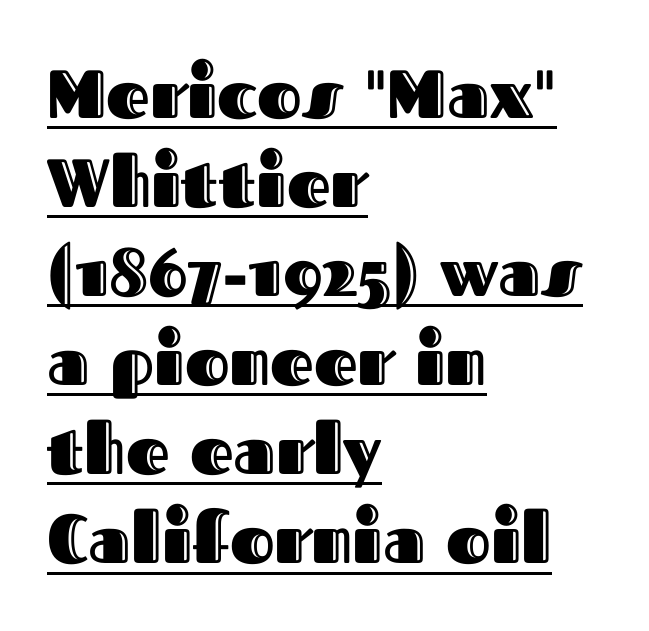
The image shows 68 px text type, upright; set left-aligned, normal line spacing (1.31x), normal letter spacing, underlined; a medium x-height.
